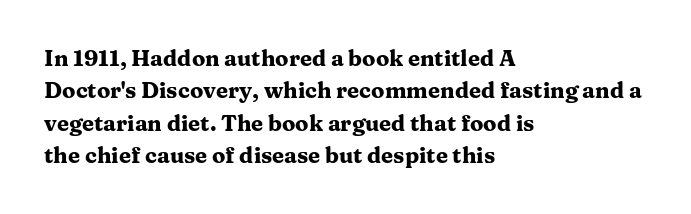
{"italic": "no", "bold": "yes", "underline": "no", "align": "left", "line_spacing": "normal", "line_spacing_ratio": 1.47, "letter_spacing": "normal", "letter_spacing_em": 0.0, "glyph_px": 22}
